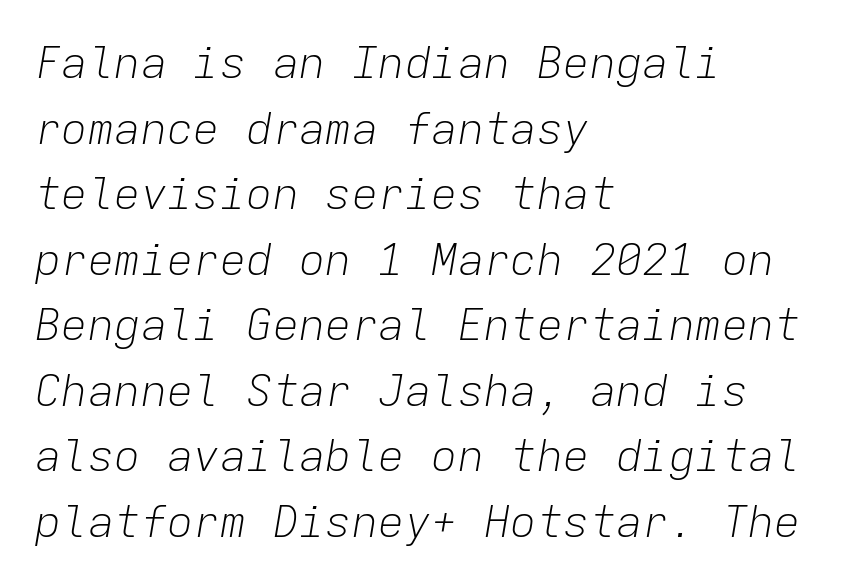
The image shows 44 px light type, italic (leaning right), monospaced; set left-aligned, normal line spacing (1.49x), normal letter spacing, not underlined; low stroke contrast and a medium x-height.
